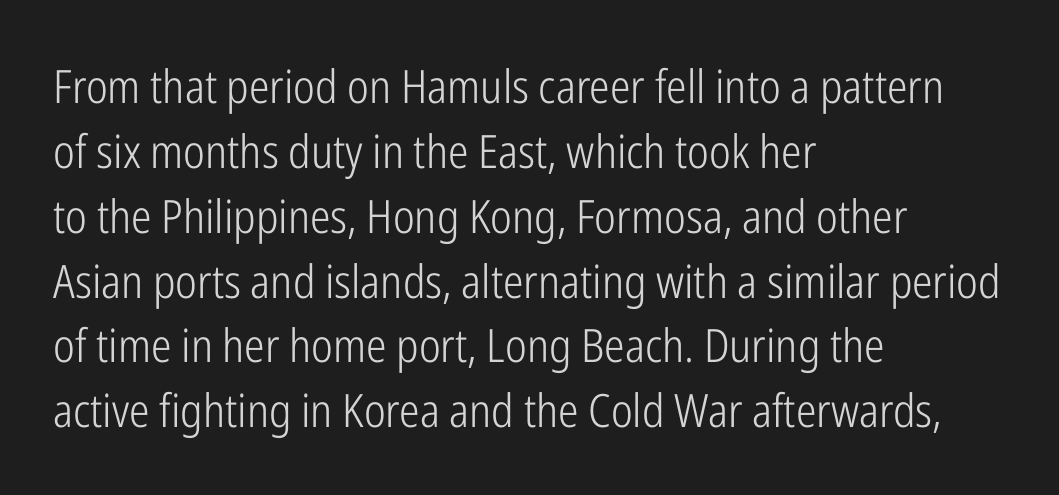
The image shows 46 px light, condensed sans-serif type, upright; set left-aligned, normal line spacing (1.41x), normal letter spacing, not underlined; low stroke contrast and a medium x-height.
